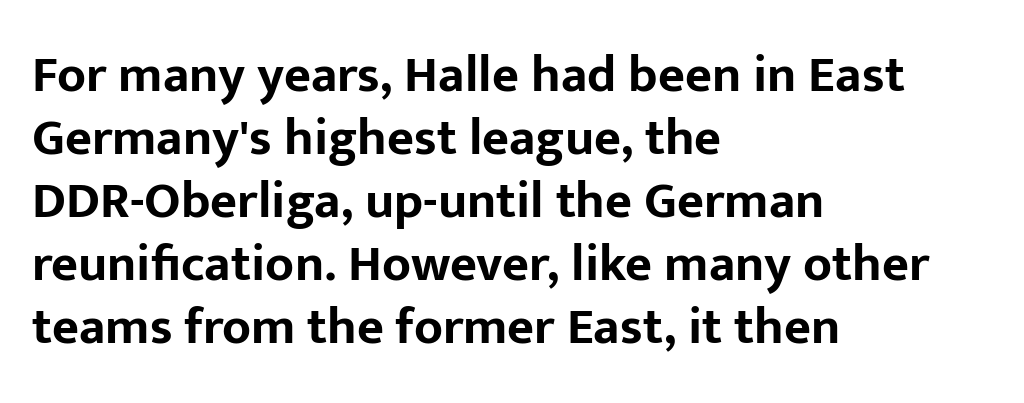
Q: Is the text bold? A: Yes.
Q: Is the text italic (slanted)? A: No, it is upright.
Q: Is the typeface a serif or a sans-serif typeface? A: Sans-serif.
Q: Is the text underlined? A: No.
Q: How is the paragraph aligned? A: Left-aligned.
Q: Is the spacing between letters normal or unusually wide? A: Normal.
Q: Width (condensed, normal, or wide)? A: Normal.
Q: Stroke contrast? A: Low.
Q: x-height? A: Medium.
Q: Monospaced? A: No.
